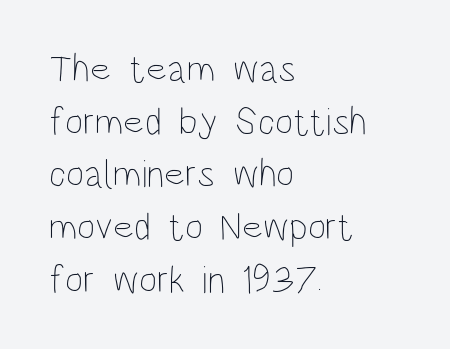
Q: Is the text bold? A: No.
Q: Is the text italic (slanted)? A: No, it is upright.
Q: Is the text underlined? A: No.
Q: How is the paragraph aligned? A: Left-aligned.
Q: Is the spacing between letters normal or unusually wide? A: Normal.
Q: Is the spacing between lines tight, normal or loose? A: Normal.
Q: Width (condensed, normal, or wide)? A: Condensed.
Q: Stroke contrast? A: Low.
Q: x-height? A: Large.
Q: Monospaced? A: No.
